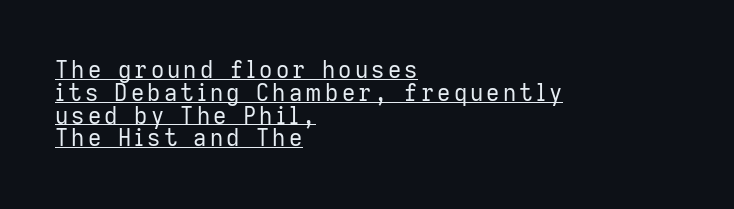
Italic: no, the glyphs are upright roman. The typeface has the unassuming heft of standard copy or less. This sample is left-justified, so line endings fall wherever the words run out. The lettering is marked with a stroke running underneath it. The line-height multiplier appears low, near solid setting.
